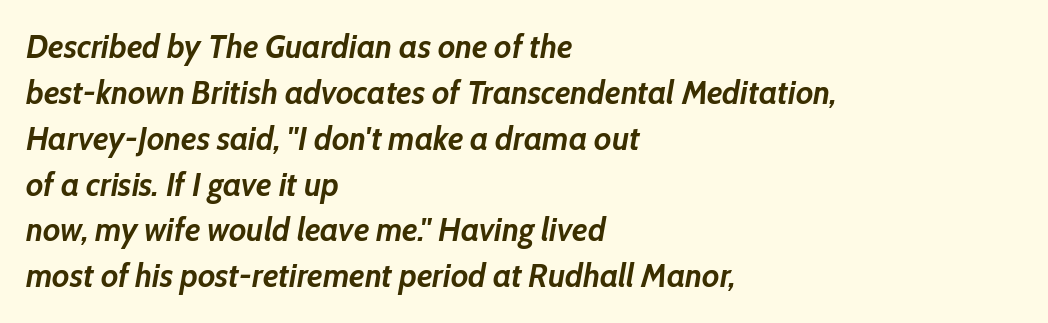
Q: Is the text bold? A: Yes.
Q: Is the text italic (slanted)? A: Yes, it leans right by about 10 degrees.
Q: Is the text underlined? A: No.
Q: How is the paragraph aligned? A: Left-aligned.
Q: Is the spacing between letters normal or unusually wide? A: Normal.
Q: Is the spacing between lines tight, normal or loose? A: Normal.
Q: Width (condensed, normal, or wide)? A: Normal.
Q: Stroke contrast? A: Low.
Q: x-height? A: Medium.
Q: Monospaced? A: No.
